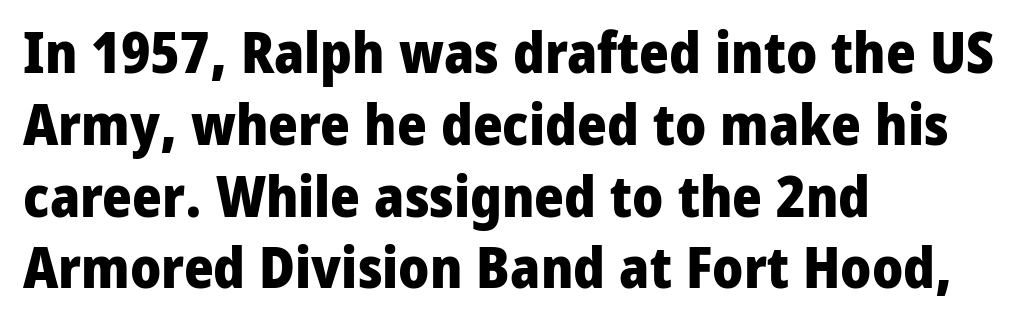
{"serif": "no", "italic": "no", "bold": "yes", "weight": "heavy", "width": "normal", "stroke_contrast": "low", "x_height": "medium", "monospaced": "no", "underline": "no", "align": "left", "line_spacing": "normal", "line_spacing_ratio": 1.26, "letter_spacing": "normal", "letter_spacing_em": 0.0, "glyph_px": 57}
